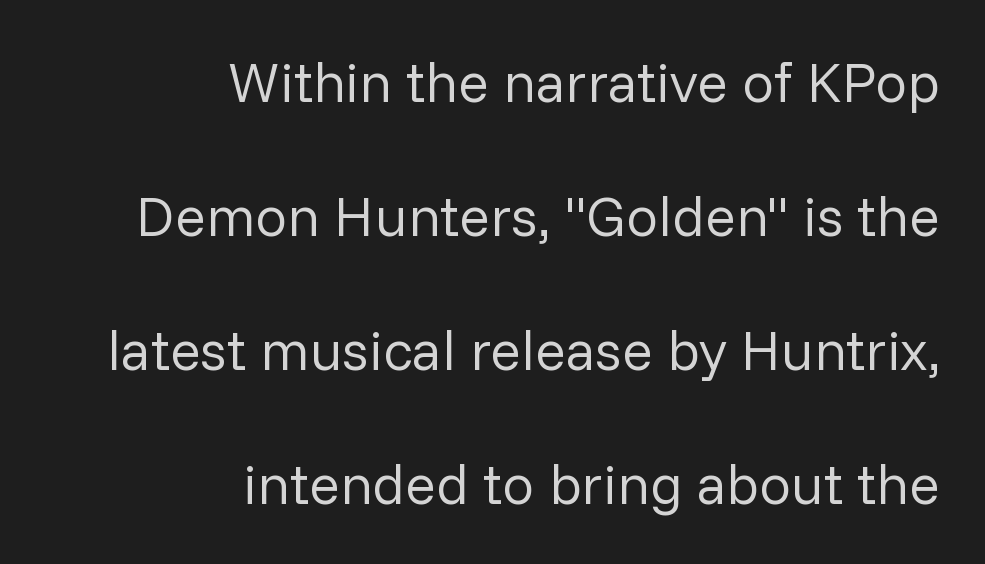
Weight: regular or lighter. Bare-footed words on every line. Is the letter spacing exaggerated? No — it looks like the ordinary default. The passage shown stacks its lines with a broad gap.
